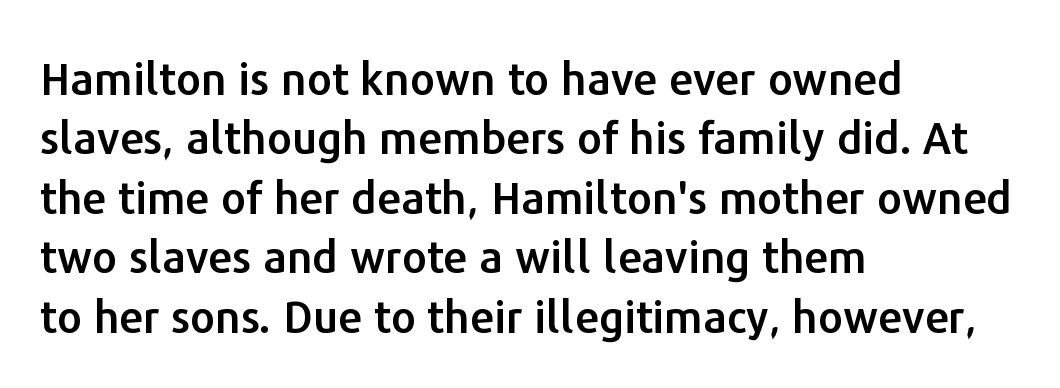
Q: Is the text italic (slanted)? A: No, it is upright.
Q: Is the typeface a serif or a sans-serif typeface? A: Sans-serif.
Q: Is the text underlined? A: No.
Q: How is the paragraph aligned? A: Left-aligned.
Q: Is the spacing between letters normal or unusually wide? A: Normal.
Q: Is the spacing between lines tight, normal or loose? A: Normal.
Q: Width (condensed, normal, or wide)? A: Normal.
Q: Stroke contrast? A: Low.
Q: x-height? A: Medium.
Q: Monospaced? A: No.
